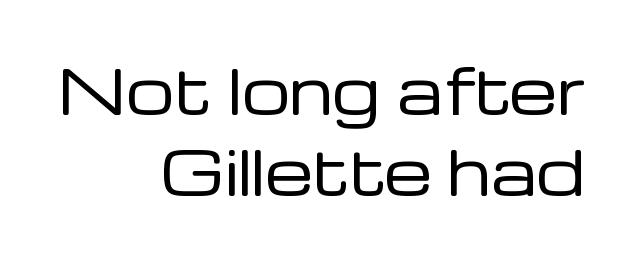
The image shows 61 px regular-weight sans-serif type, upright; set right-aligned, normal line spacing (1.32x), normal letter spacing, not underlined; low stroke contrast and a medium x-height.
